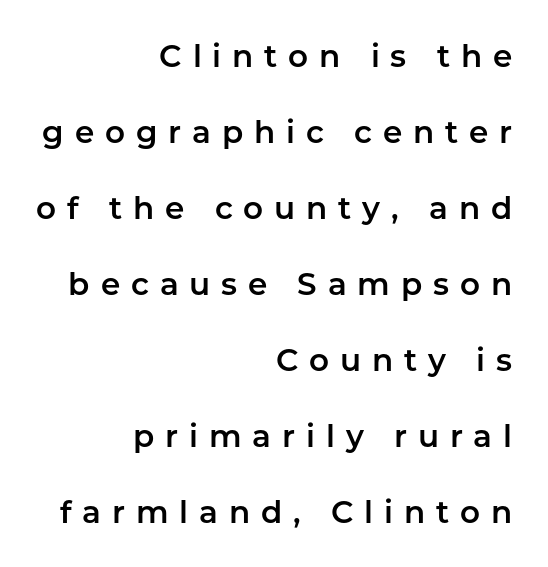
The image shows 31 px sans-serif type, upright; set right-aligned, loose line spacing (2.45x), unusually wide letter spacing (+0.35 em), not underlined; low stroke contrast and a medium x-height.
